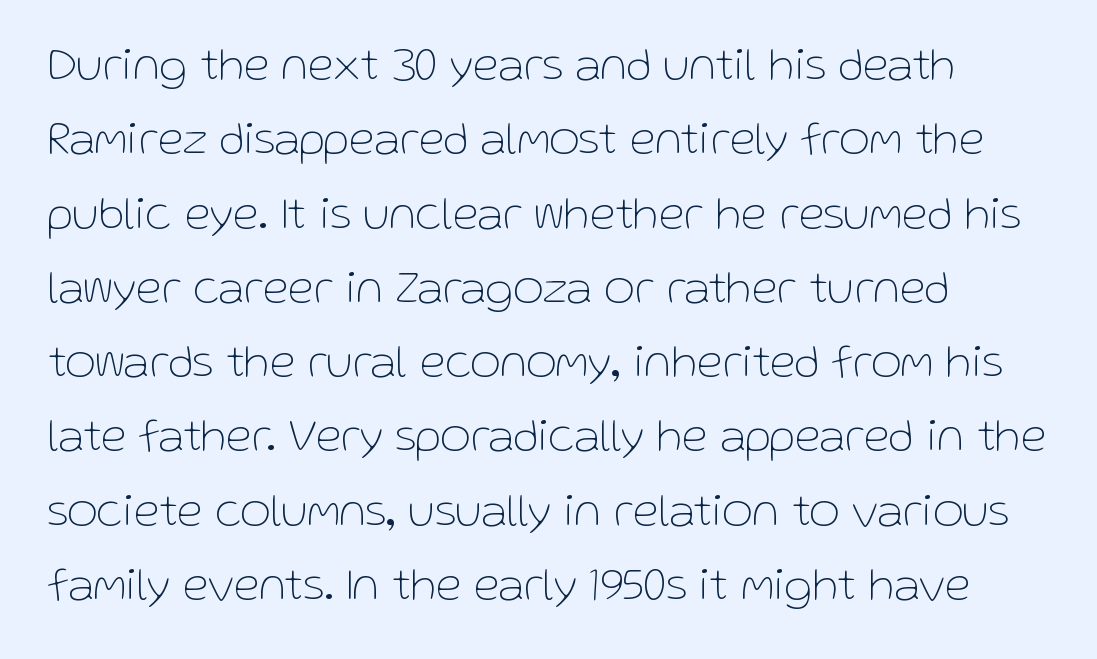
{"serif": "no", "italic": "no", "bold": "no", "weight": "thin", "width": "normal", "stroke_contrast": "low", "x_height": "medium", "monospaced": "no", "underline": "no", "line_spacing": "normal", "line_spacing_ratio": 1.58, "letter_spacing": "normal", "letter_spacing_em": 0.0, "glyph_px": 47}
